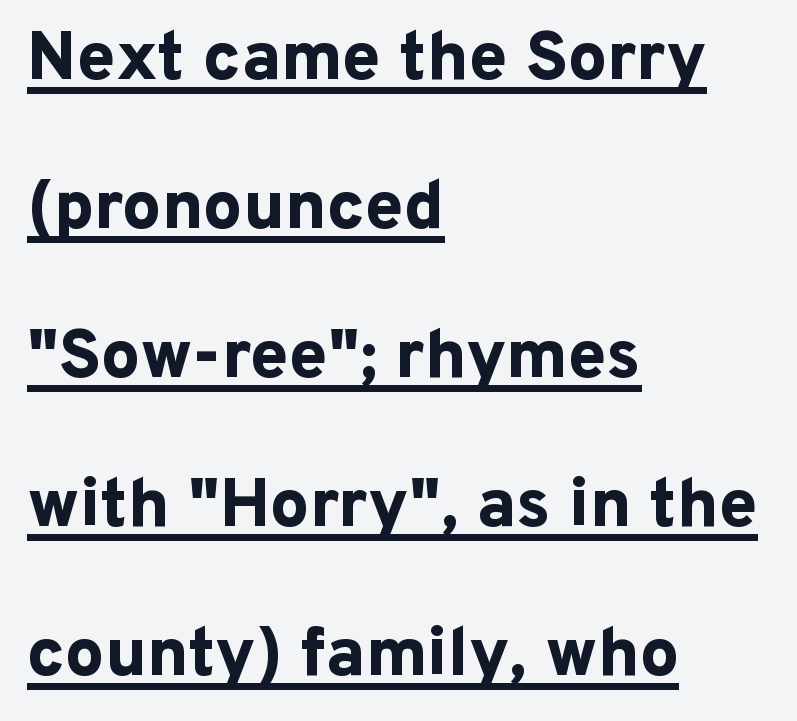
Q: Is the text bold? A: Yes.
Q: Is the text italic (slanted)? A: No, it is upright.
Q: Is the typeface a serif or a sans-serif typeface? A: Sans-serif.
Q: Is the text underlined? A: Yes.
Q: How is the paragraph aligned? A: Left-aligned.
Q: Is the spacing between letters normal or unusually wide? A: Normal.
Q: Is the spacing between lines tight, normal or loose? A: Loose.
Q: Width (condensed, normal, or wide)? A: Normal.
Q: Stroke contrast? A: Low.
Q: x-height? A: Medium.
Q: Monospaced? A: No.
